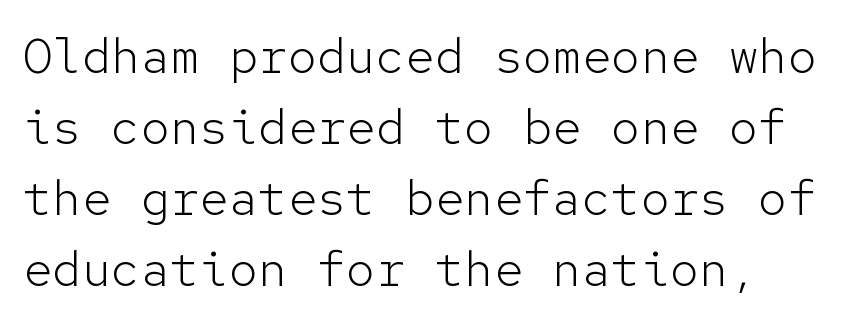
Stroke thickness stays within the range of a standard reading face or lighter. Here the designer chose a console-style face with uniform glyph widths. The leading is moderate, giving the passage an even texture. Ascenders rise straight up at ninety degrees.
